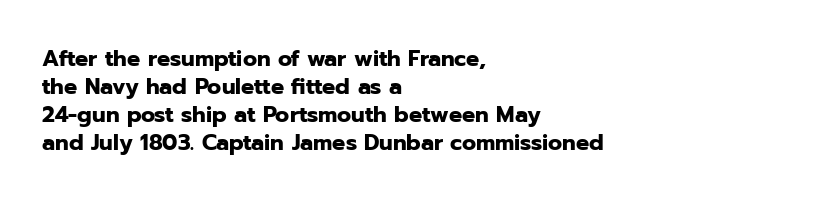
The image shows 22 px bold type, upright; set left-aligned, normal line spacing (1.27x), normal letter spacing, not underlined.
